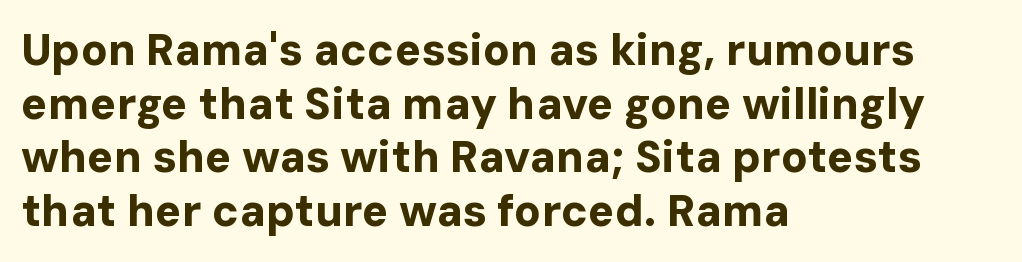
The lettering stays uniformly vertical, giving the passage a roman look. Varying glyph widths throughout — classic text-font behaviour. The compositor pushed each line to the left boundary. To sum up the face: it is a sans, with no serifs.
